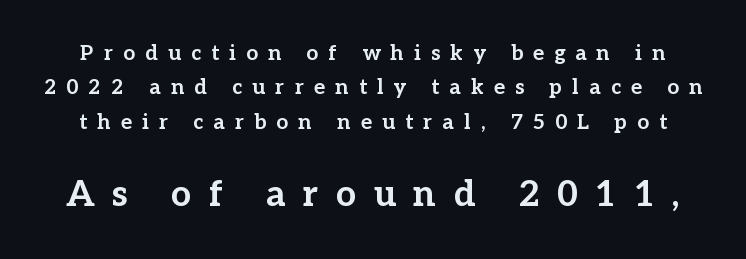
{"serif": "yes", "italic": "no", "bold": "yes", "weight": "bold", "width": "normal", "stroke_contrast": "low", "x_height": "medium", "monospaced": "no", "underline": "no", "line_spacing": "normal", "line_spacing_ratio": 1.64, "letter_spacing": "wide", "letter_spacing_em": 0.48, "larger_block": "second", "size_ratio": 1.71, "glyph_px": 36}
